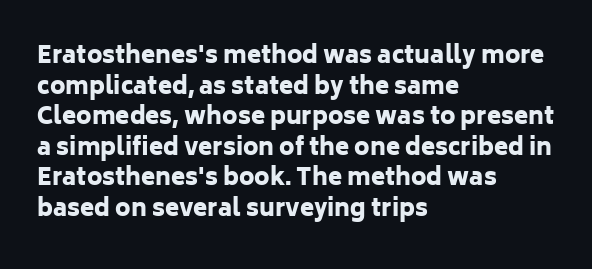
Q: Is the text bold? A: Yes.
Q: Is the text italic (slanted)? A: No, it is upright.
Q: Is the text underlined? A: No.
Q: How is the paragraph aligned? A: Left-aligned.
Q: Is the spacing between letters normal or unusually wide? A: Normal.
Q: Is the spacing between lines tight, normal or loose? A: Normal.
